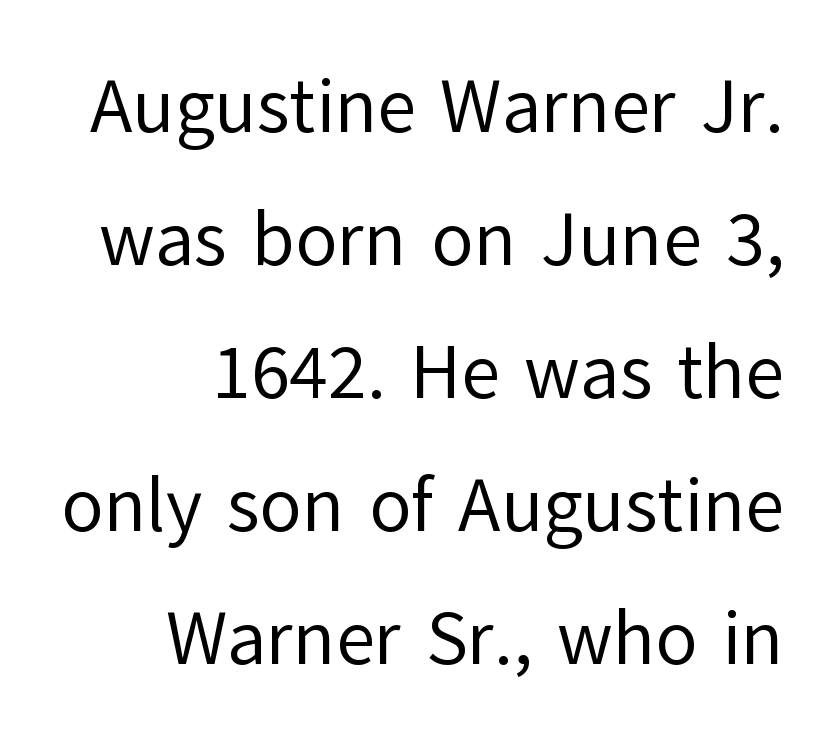
Q: Is the text bold? A: No.
Q: Is the text italic (slanted)? A: No, it is upright.
Q: Is the typeface a serif or a sans-serif typeface? A: Sans-serif.
Q: Is the text underlined? A: No.
Q: How is the paragraph aligned? A: Right-aligned.
Q: Is the spacing between letters normal or unusually wide? A: Normal.
Q: Width (condensed, normal, or wide)? A: Normal.
Q: Stroke contrast? A: Low.
Q: x-height? A: Medium.
Q: Monospaced? A: No.
